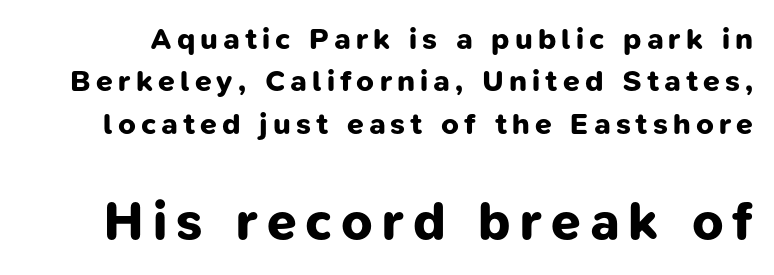
Q: Is the text bold? A: Yes.
Q: Is the typeface a serif or a sans-serif typeface? A: Sans-serif.
Q: Is the text underlined? A: No.
Q: Is the spacing between lines tight, normal or loose? A: Normal.
Q: Which block of text is set in a larger size, the first (top) or the second (bottom)? A: The second (bottom) one.
Q: Width (condensed, normal, or wide)? A: Normal.
Q: Stroke contrast? A: Low.
Q: x-height? A: Medium.
Q: Monospaced? A: No.
